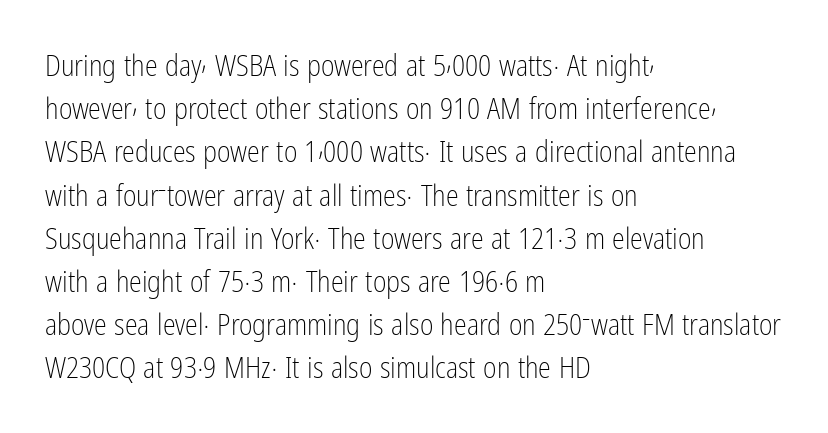
The image shows 29 px light, condensed sans-serif type, upright; set left-aligned, normal line spacing (1.49x), normal letter spacing, not underlined; low stroke contrast and a medium x-height.
